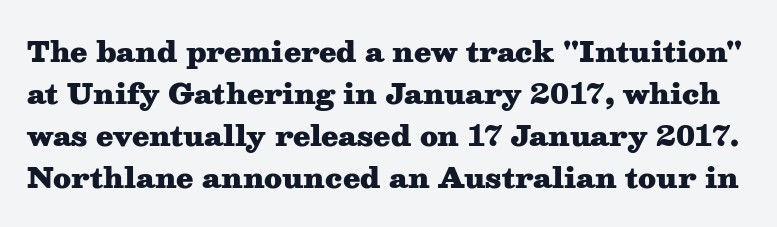
Letter spacing: default. The lettering stays uniformly vertical, giving the passage a roman look. Leading: standard. Summary of weight: heavy, a full bold. You could not count columns in this text — the font is proportionally spaced.
